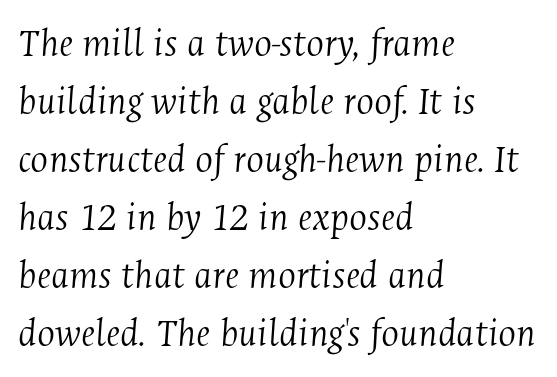
Q: Is the text bold? A: No.
Q: Is the text italic (slanted)? A: Yes, it leans right by about 4 degrees.
Q: Is the typeface a serif or a sans-serif typeface? A: Serif.
Q: Is the text underlined? A: No.
Q: How is the paragraph aligned? A: Left-aligned.
Q: Is the spacing between letters normal or unusually wide? A: Normal.
Q: Is the spacing between lines tight, normal or loose? A: Normal.
Q: Width (condensed, normal, or wide)? A: Condensed.
Q: Stroke contrast? A: Medium.
Q: x-height? A: Medium.
Q: Monospaced? A: No.
